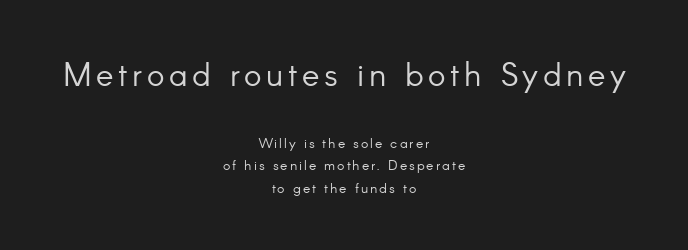
{"serif": "no", "italic": "no", "bold": "no", "weight": "light", "width": "normal", "stroke_contrast": "low", "x_height": "small", "monospaced": "no", "underline": "no", "align": "center", "line_spacing": "normal", "line_spacing_ratio": 1.64, "larger_block": "first", "size_ratio": 2.36, "glyph_px": 33}
